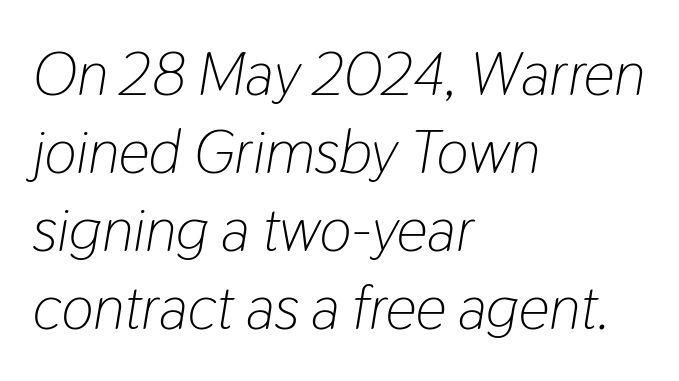
This rendering leaves character spacing at its baseline value. A normal amount of white space separates one row of letters from the next. The area under the type is left untouched. The lines in this sample share a left origin and differ only in where they stop.
